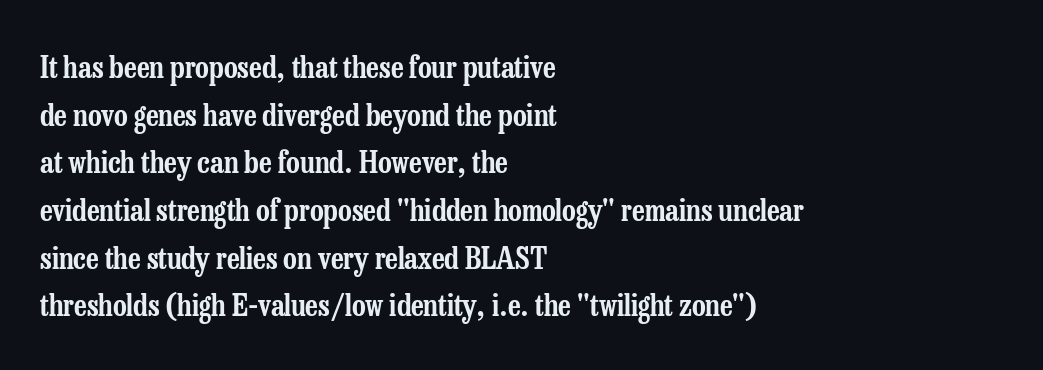
The image shows 30 px condensed serif type, upright; set left-aligned, normal line spacing (1.59x), normal letter spacing, not underlined; low stroke contrast and a medium x-height.
